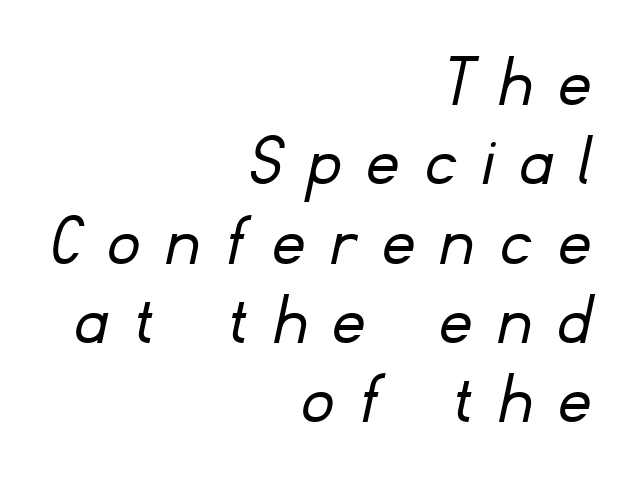
{"serif": "no", "bold": "no", "weight": "light", "width": "normal", "stroke_contrast": "low", "x_height": "small", "monospaced": "no", "underline": "no", "align": "right", "line_spacing": "tight", "line_spacing_ratio": 1.03, "letter_spacing": "wide", "letter_spacing_em": 0.36, "glyph_px": 77}
